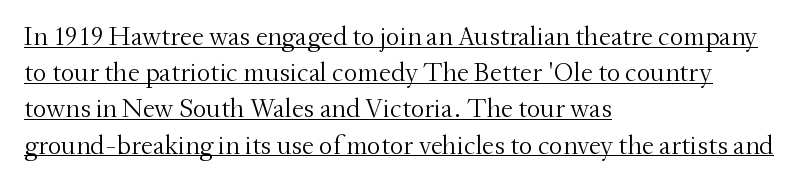
Q: Is the text bold? A: No.
Q: Is the text italic (slanted)? A: No, it is upright.
Q: Is the text underlined? A: Yes.
Q: How is the paragraph aligned? A: Left-aligned.
Q: Is the spacing between letters normal or unusually wide? A: Normal.
Q: Is the spacing between lines tight, normal or loose? A: Normal.
